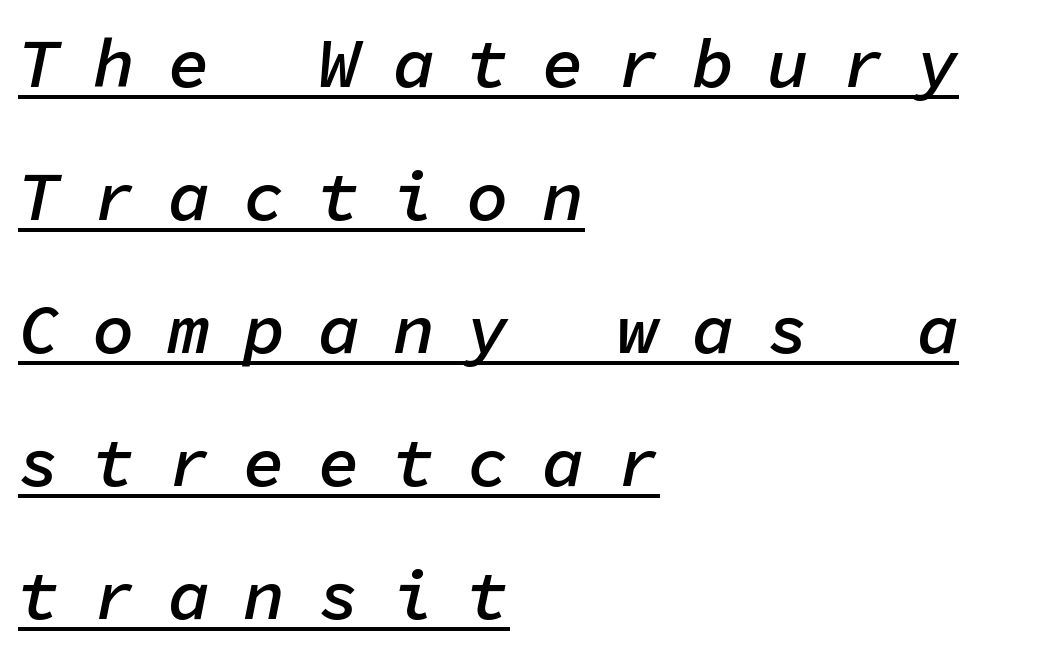
{"italic": "yes", "lean": "right", "slant_degrees": 11, "bold": "semi", "weight": "semibold", "width": "normal", "stroke_contrast": "low", "x_height": "medium", "monospaced": "yes", "underline": "yes", "align": "left", "line_spacing": "loose", "line_spacing_ratio": 1.9, "letter_spacing": "wide", "letter_spacing_em": 0.47, "glyph_px": 70}
